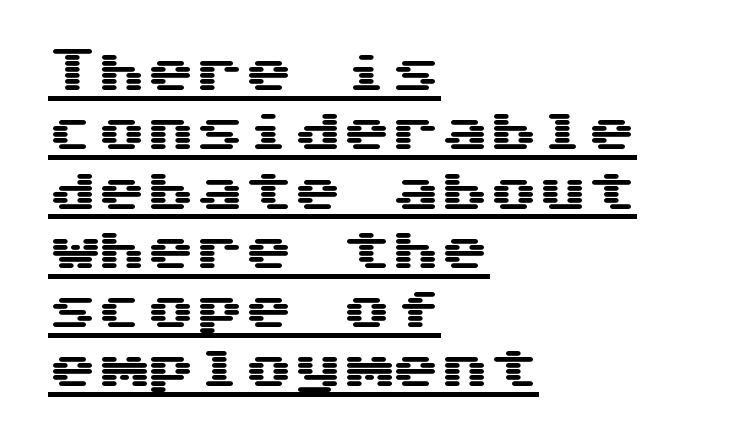
Q: Is the text italic (slanted)? A: No, it is upright.
Q: Is the typeface a serif or a sans-serif typeface? A: Sans-serif.
Q: Is the text underlined? A: Yes.
Q: How is the paragraph aligned? A: Left-aligned.
Q: Is the spacing between letters normal or unusually wide? A: Normal.
Q: Width (condensed, normal, or wide)? A: Wide.
Q: Stroke contrast? A: Medium.
Q: x-height? A: Medium.
